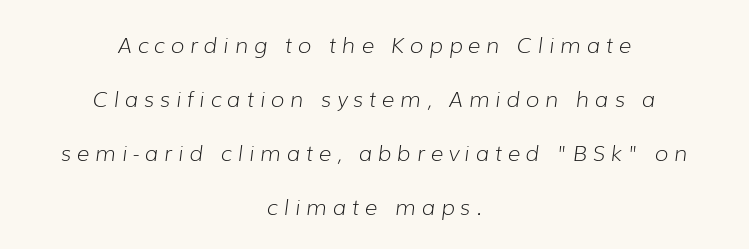
The image shows 22 px text type, italic (leaning right); set centered, loose line spacing (2.45x), unusually wide letter spacing (+0.26 em), not underlined.
